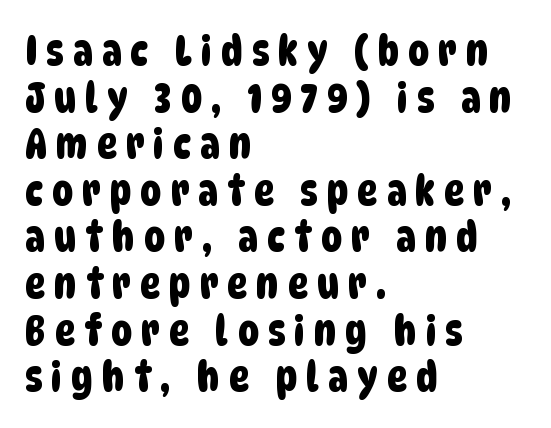
Q: Is the typeface a serif or a sans-serif typeface? A: Sans-serif.
Q: Is the text underlined? A: No.
Q: How is the paragraph aligned? A: Left-aligned.
Q: Is the spacing between letters normal or unusually wide? A: Unusually wide.
Q: Is the spacing between lines tight, normal or loose? A: Tight.
Q: Width (condensed, normal, or wide)? A: Condensed.
Q: Stroke contrast? A: Low.
Q: x-height? A: Large.
Q: Monospaced? A: No.
